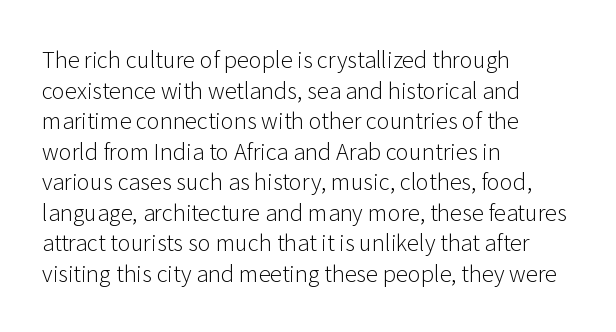
The image shows 22 px text type, upright; set left-aligned, normal line spacing (1.39x), normal letter spacing, not underlined.
